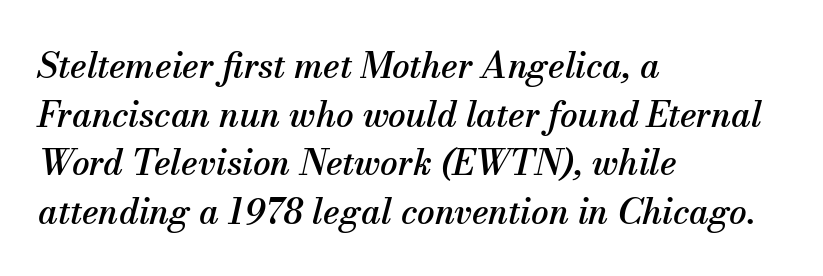
Is the letter spacing exaggerated? No — it looks like the ordinary default. The face used here is proportionally spaced, like ordinary book or web type. Old-style or modern, the face here clearly has serifs. These lines were composed using italics. Line spacing here is normal.
